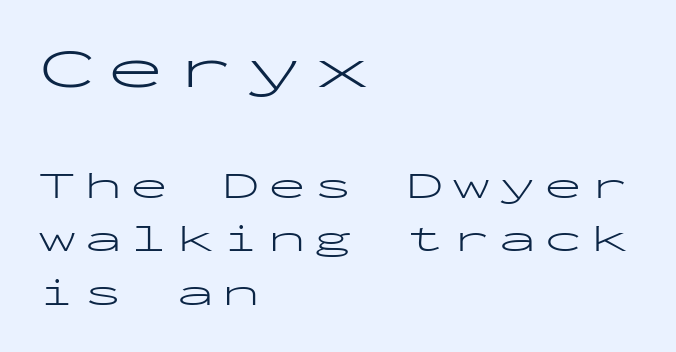
{"serif": "no", "italic": "no", "bold": "no", "weight": "light", "width": "wide", "stroke_contrast": "low", "x_height": "medium", "monospaced": "yes", "underline": "no", "align": "left", "line_spacing": "normal", "line_spacing_ratio": 1.42, "letter_spacing": "wide", "letter_spacing_em": 0.21, "larger_block": "first", "size_ratio": 1.5, "glyph_px": 57}
